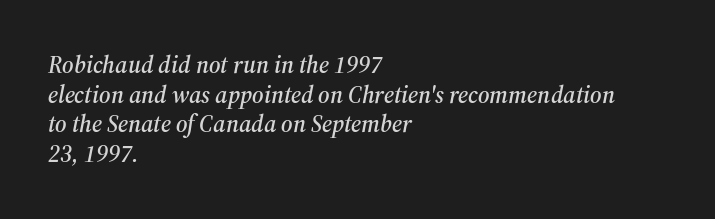
Q: Is the text italic (slanted)? A: Yes, it leans right by about 12 degrees.
Q: Is the text underlined? A: No.
Q: How is the paragraph aligned? A: Left-aligned.
Q: Is the spacing between letters normal or unusually wide? A: Normal.
